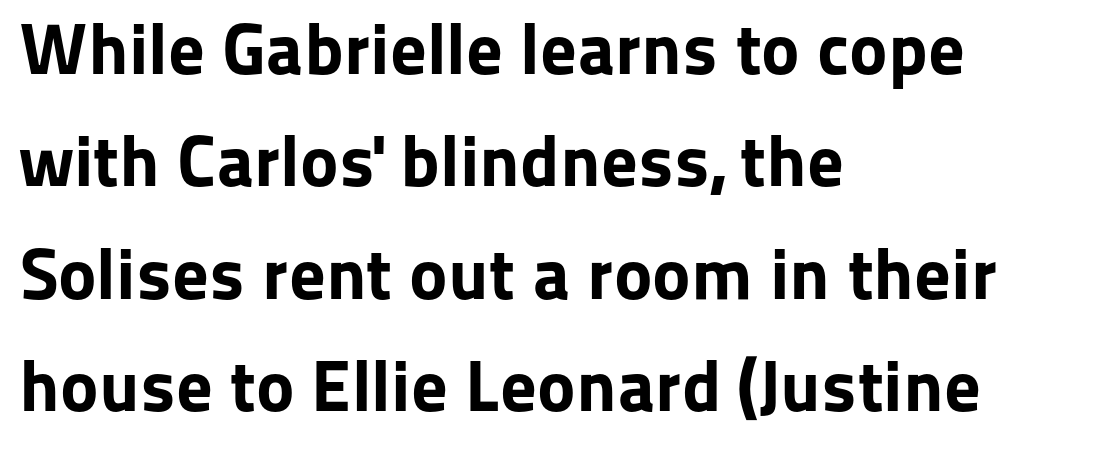
This rendering features lettering with no underline. The vertical gap from one line to the next is medium. The font family rendered here belongs to the sans-serif group. Every character sits straight up, as roman type does. Each letter keeps its own natural width here, so spacing adapts to shape.
